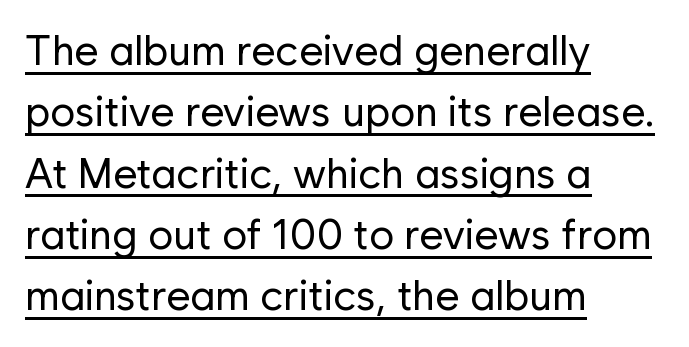
Q: Is the text bold? A: No.
Q: Is the text italic (slanted)? A: No, it is upright.
Q: Is the typeface a serif or a sans-serif typeface? A: Sans-serif.
Q: Is the text underlined? A: Yes.
Q: How is the paragraph aligned? A: Left-aligned.
Q: Is the spacing between letters normal or unusually wide? A: Normal.
Q: Is the spacing between lines tight, normal or loose? A: Normal.
Q: Width (condensed, normal, or wide)? A: Normal.
Q: Stroke contrast? A: Low.
Q: x-height? A: Medium.
Q: Monospaced? A: No.
